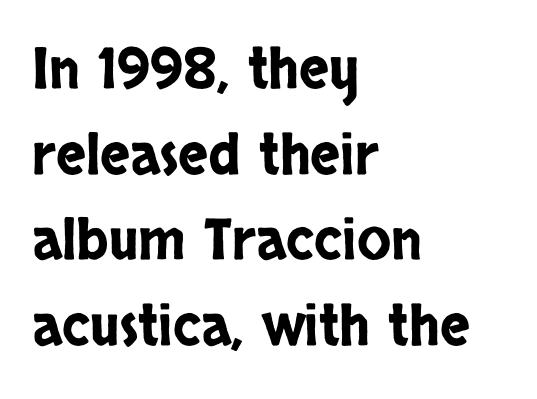
Q: Is the text italic (slanted)? A: No, it is upright.
Q: Is the typeface a serif or a sans-serif typeface? A: Sans-serif.
Q: Is the text underlined? A: No.
Q: How is the paragraph aligned? A: Left-aligned.
Q: Is the spacing between letters normal or unusually wide? A: Normal.
Q: Is the spacing between lines tight, normal or loose? A: Normal.
Q: Width (condensed, normal, or wide)? A: Condensed.
Q: Stroke contrast? A: Low.
Q: x-height? A: Large.
Q: Monospaced? A: No.
